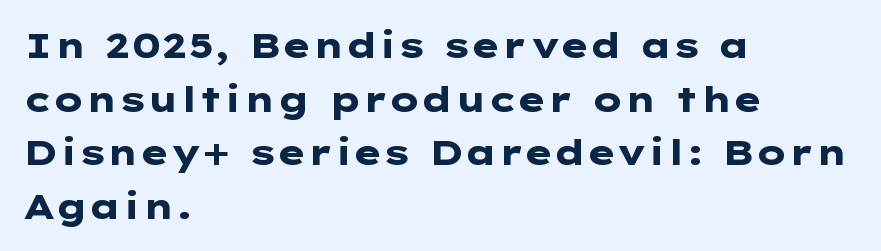
{"serif": "no", "italic": "no", "bold": "yes", "weight": "heavy", "width": "wide", "stroke_contrast": "low", "x_height": "medium", "underline": "no", "align": "left", "line_spacing": "normal", "line_spacing_ratio": 1.53, "letter_spacing": "normal", "letter_spacing_em": 0.0, "glyph_px": 35}
